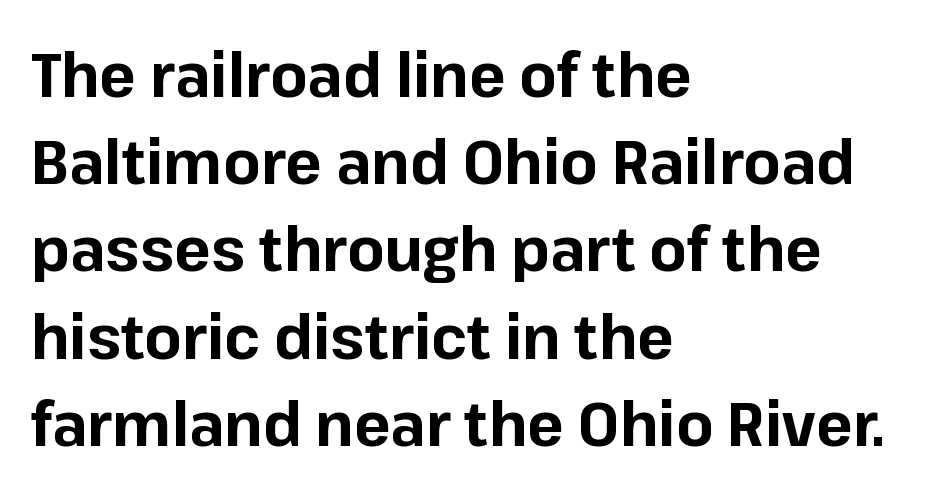
Letters rest on an invisible, unmarked baseline. If you drew a line through each stem, it would be perfectly vertical. Leading matches the norm, producing a regular column. Visually the block forms a straight wall on the left and a jagged coastline on the right. Typographically, this falls in the sans-serif category.
